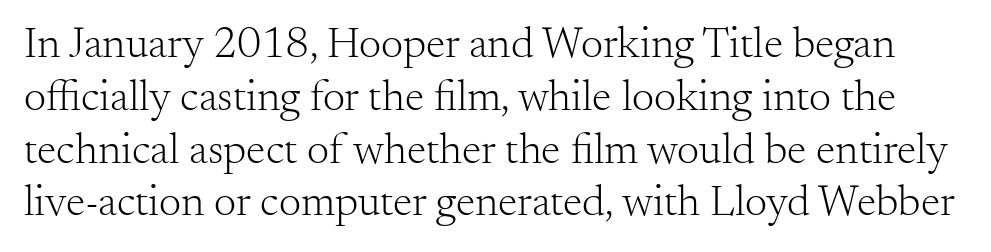
Q: Is the text bold? A: No.
Q: Is the text italic (slanted)? A: No, it is upright.
Q: Is the typeface a serif or a sans-serif typeface? A: Serif.
Q: Is the text underlined? A: No.
Q: Is the spacing between letters normal or unusually wide? A: Normal.
Q: Width (condensed, normal, or wide)? A: Normal.
Q: Stroke contrast? A: Medium.
Q: x-height? A: Small.
Q: Monospaced? A: No.
